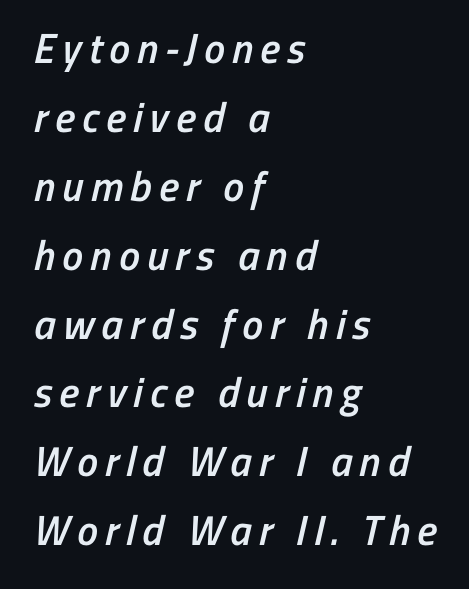
Q: Is the text bold? A: Semi-bold.
Q: Is the typeface a serif or a sans-serif typeface? A: Sans-serif.
Q: Is the text underlined? A: No.
Q: How is the paragraph aligned? A: Left-aligned.
Q: Is the spacing between lines tight, normal or loose? A: Normal.
Q: Width (condensed, normal, or wide)? A: Condensed.
Q: Stroke contrast? A: Low.
Q: x-height? A: Medium.
Q: Monospaced? A: No.
